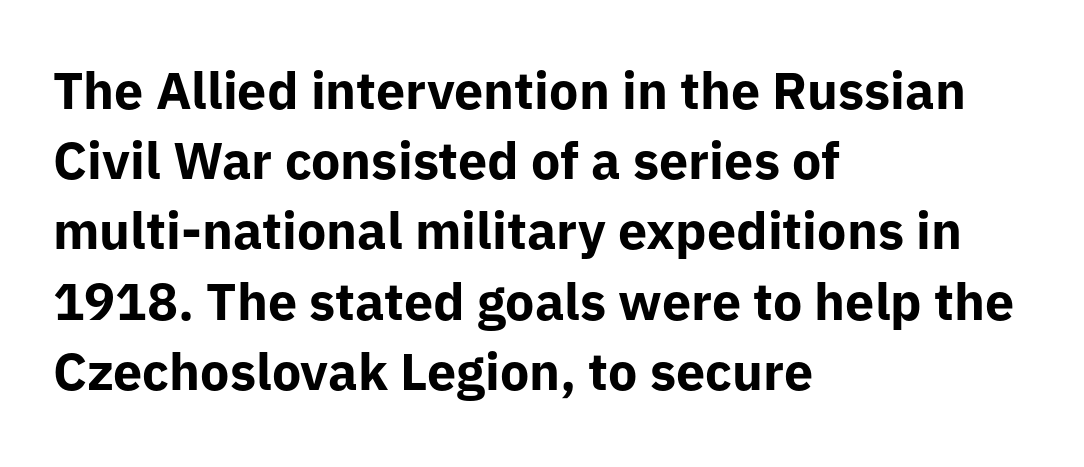
Q: Is the text bold? A: Yes.
Q: Is the text italic (slanted)? A: No, it is upright.
Q: Is the typeface a serif or a sans-serif typeface? A: Sans-serif.
Q: Is the text underlined? A: No.
Q: How is the paragraph aligned? A: Left-aligned.
Q: Is the spacing between letters normal or unusually wide? A: Normal.
Q: Is the spacing between lines tight, normal or loose? A: Normal.
Q: Width (condensed, normal, or wide)? A: Normal.
Q: Stroke contrast? A: Low.
Q: x-height? A: Medium.
Q: Monospaced? A: No.
